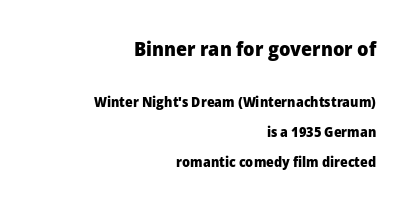
Q: Is the text bold? A: Yes.
Q: Is the text italic (slanted)? A: No, it is upright.
Q: Is the text underlined? A: No.
Q: How is the paragraph aligned? A: Right-aligned.
Q: Is the spacing between letters normal or unusually wide? A: Normal.
Q: Is the spacing between lines tight, normal or loose? A: Loose.
Q: Which block of text is set in a larger size, the first (top) or the second (bottom)? A: The first (top) one.
